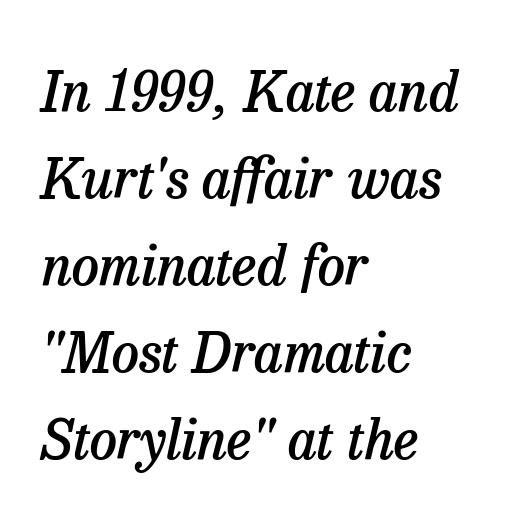
Q: Is the text bold? A: Semi-bold.
Q: Is the text italic (slanted)? A: Yes, it leans right by about 13 degrees.
Q: Is the typeface a serif or a sans-serif typeface? A: Serif.
Q: Is the text underlined? A: No.
Q: How is the paragraph aligned? A: Left-aligned.
Q: Is the spacing between letters normal or unusually wide? A: Normal.
Q: Is the spacing between lines tight, normal or loose? A: Normal.
Q: Width (condensed, normal, or wide)? A: Normal.
Q: Stroke contrast? A: Low.
Q: x-height? A: Medium.
Q: Monospaced? A: No.
